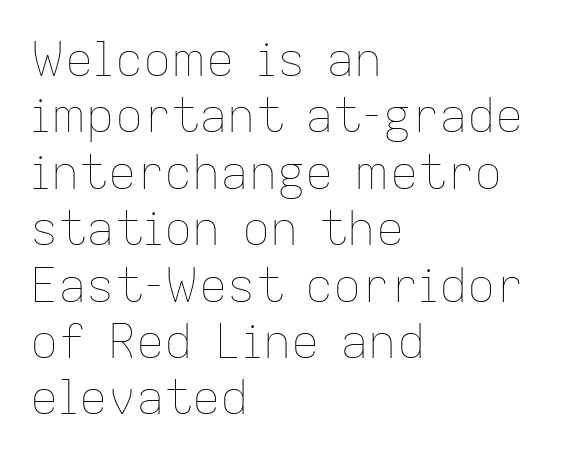
{"italic": "no", "bold": "no", "weight": "thin", "width": "normal", "stroke_contrast": "low", "x_height": "medium", "monospaced": "no", "underline": "no", "align": "left", "line_spacing_ratio": 1.2, "letter_spacing": "normal", "letter_spacing_em": 0.0, "glyph_px": 47}
